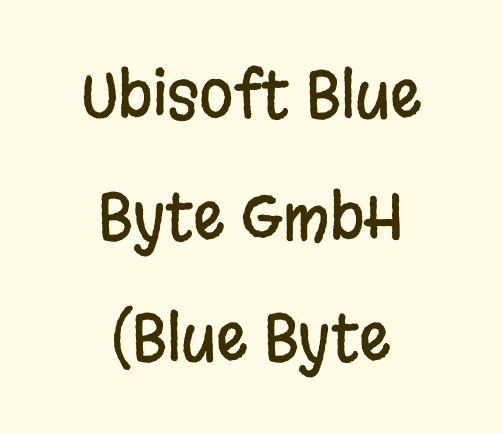
{"serif": "no", "italic": "no", "width": "condensed", "stroke_contrast": "low", "x_height": "large", "monospaced": "no", "underline": "no", "align": "center", "line_spacing": "loose", "line_spacing_ratio": 1.96, "letter_spacing": "normal", "letter_spacing_em": 0.0, "glyph_px": 62}
